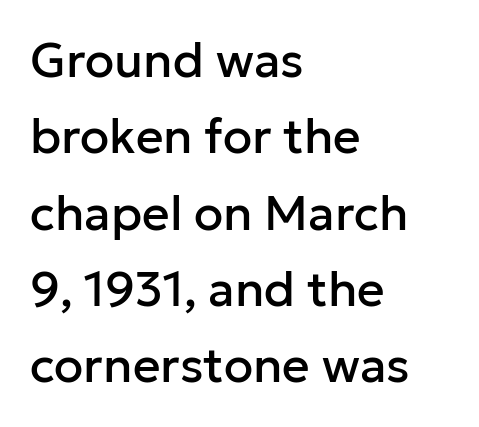
{"serif": "no", "italic": "no", "width": "normal", "stroke_contrast": "low", "x_height": "medium", "monospaced": "no", "underline": "no", "align": "left", "line_spacing": "normal", "line_spacing_ratio": 1.59, "letter_spacing": "normal", "letter_spacing_em": 0.0, "glyph_px": 48}
